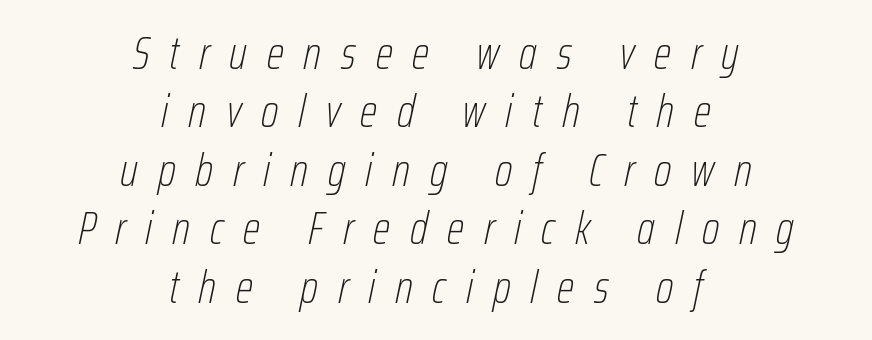
The image shows 46 px thin, condensed type, italic (leaning right); set centered, normal line spacing (1.27x), unusually wide letter spacing (+0.43 em), not underlined; low stroke contrast and a medium x-height.
